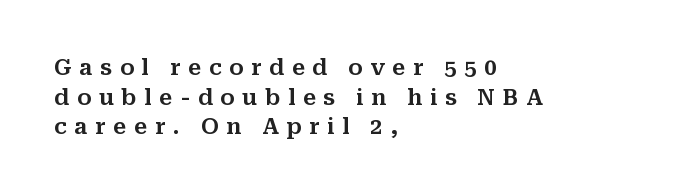
The image shows 22 px text type, upright; set left-aligned, normal line spacing (1.35x), unusually wide letter spacing (+0.34 em), not underlined.
